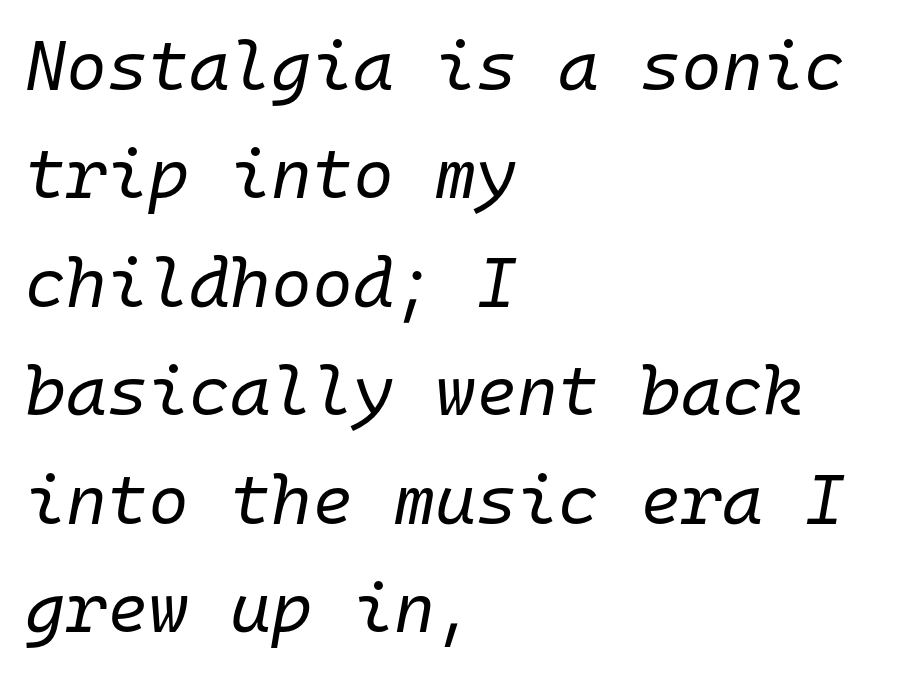
Posture: slanted. These lines are rendered in a fixed-pitch font. The leading is moderate, giving the passage an even texture. This is not heavy type; no bold has been used. The gap between lines stays unmarked.
